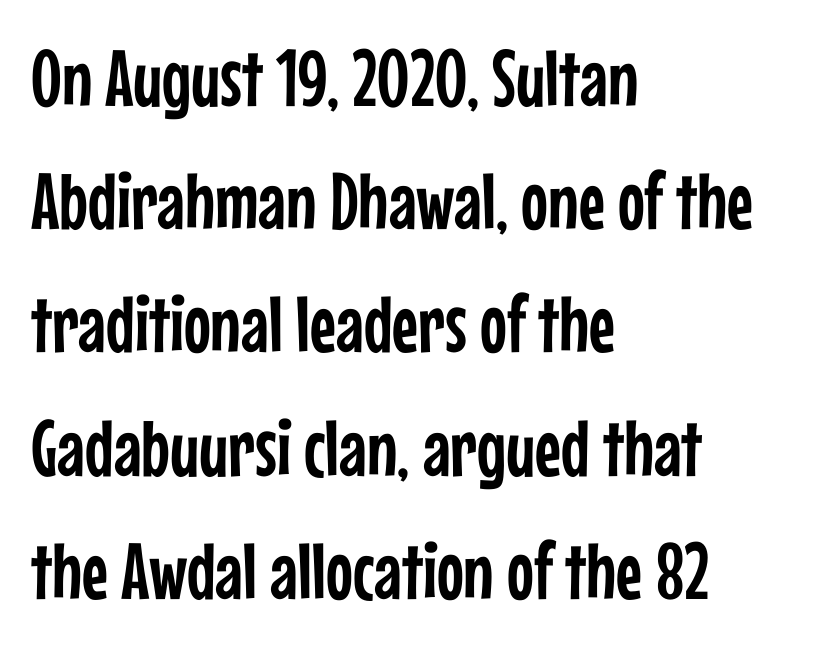
Q: Is the text italic (slanted)? A: No, it is upright.
Q: Is the typeface a serif or a sans-serif typeface? A: Sans-serif.
Q: Is the text underlined? A: No.
Q: How is the paragraph aligned? A: Left-aligned.
Q: Is the spacing between letters normal or unusually wide? A: Normal.
Q: Is the spacing between lines tight, normal or loose? A: Normal.
Q: Width (condensed, normal, or wide)? A: Condensed.
Q: Stroke contrast? A: Low.
Q: x-height? A: Medium.
Q: Monospaced? A: No.
